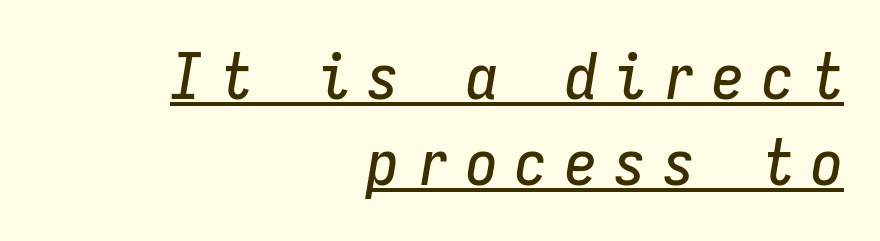
{"italic": "yes", "lean": "right", "slant_degrees": 9, "width": "condensed", "stroke_contrast": "low", "x_height": "medium", "monospaced": "yes", "underline": "yes", "align": "right", "line_spacing": "normal", "line_spacing_ratio": 1.34, "letter_spacing": "wide", "letter_spacing_em": 0.27, "glyph_px": 64}
